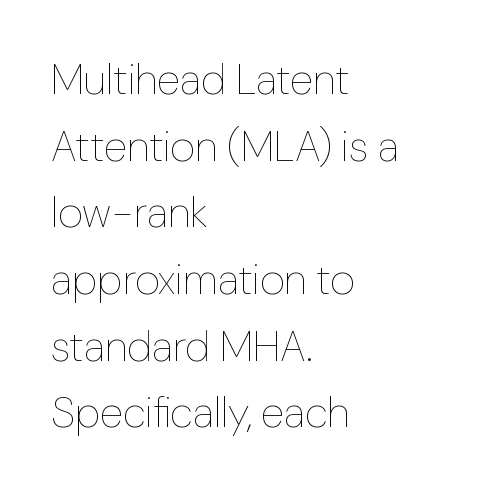
Is the letter spacing exaggerated? No — it looks like the ordinary default. This block has exactly the height ordinary leading produces. These lines stack with their left ends in a neat column. This sample has the flowing, uneven cadence of proportional lettering. The face looks like a standard text weight, possibly lighter. Does the lettering tilt? It doesn't — this is upright.
